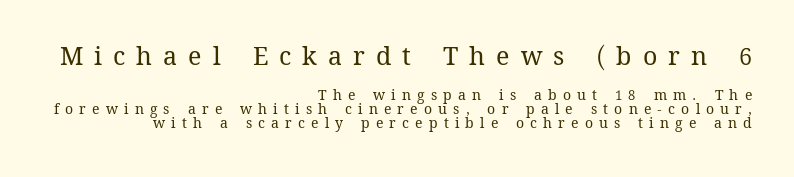
The image shows 25 px text type, upright; set right-aligned, tight line spacing (1.0x), unusually wide letter spacing (+0.44 em), not underlined; the first (top) block is 1.79x larger.
